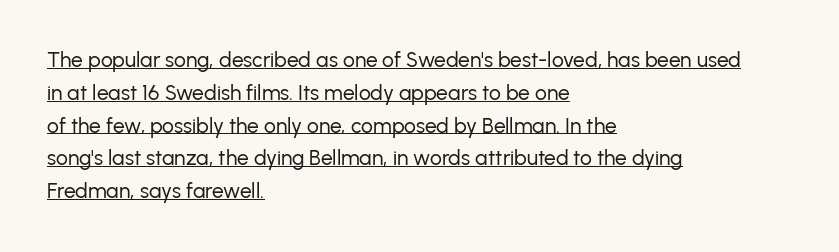
Q: Is the text bold? A: No.
Q: Is the text italic (slanted)? A: No, it is upright.
Q: Is the text underlined? A: Yes.
Q: How is the paragraph aligned? A: Left-aligned.
Q: Is the spacing between letters normal or unusually wide? A: Normal.
Q: Is the spacing between lines tight, normal or loose? A: Normal.
